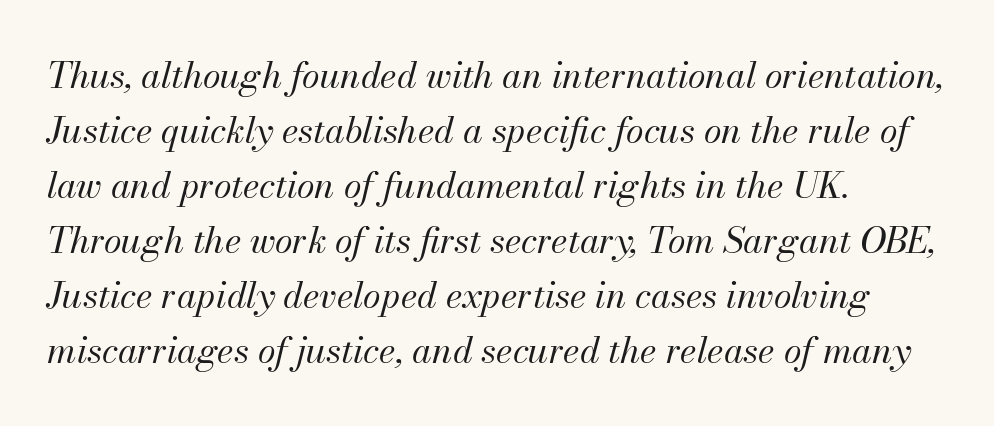
{"italic": "yes", "lean": "right", "slant_degrees": 13, "bold": "no", "weight": "regular", "width": "normal", "stroke_contrast": "medium", "x_height": "small", "monospaced": "no", "underline": "no", "align": "left", "line_spacing": "normal", "line_spacing_ratio": 1.53, "letter_spacing": "normal", "letter_spacing_em": 0.0, "glyph_px": 36}
